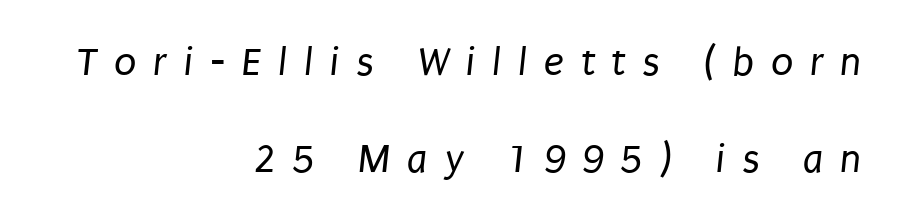
Q: Is the text bold? A: No.
Q: Is the typeface a serif or a sans-serif typeface? A: Sans-serif.
Q: Is the text underlined? A: No.
Q: How is the paragraph aligned? A: Right-aligned.
Q: Is the spacing between letters normal or unusually wide? A: Unusually wide.
Q: Is the spacing between lines tight, normal or loose? A: Loose.
Q: Width (condensed, normal, or wide)? A: Condensed.
Q: Stroke contrast? A: Low.
Q: x-height? A: Large.
Q: Monospaced? A: No.
